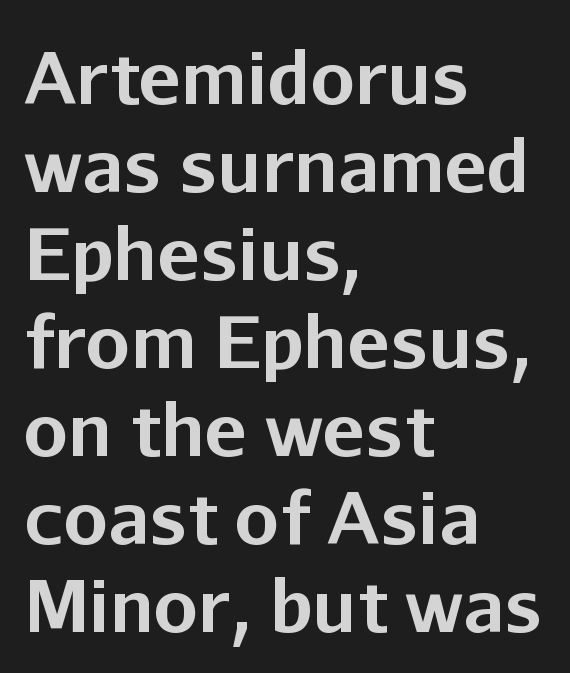
Type style note: lacks serifs. Does extra space separate the letters? No, they use regular spacing. Does the weight exceed regular? Yes, all the way to bold. Style check: upright. This sample has the flowing, uneven cadence of proportional lettering. Honestly, there is no underline to notice here at all.
